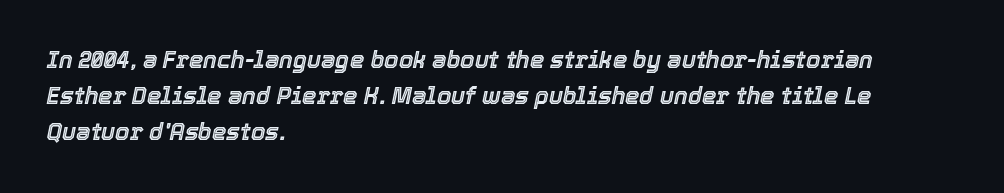
{"italic": "yes", "lean": "right", "slant_degrees": 12, "underline": "no", "align": "left", "line_spacing": "normal", "line_spacing_ratio": 1.57, "letter_spacing": "normal", "letter_spacing_em": 0.0, "glyph_px": 23}
